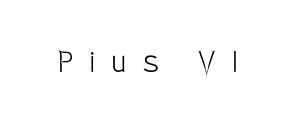
The image shows 37 px light, condensed sans-serif type, upright; set unusually wide letter spacing (+0.46 em), not underlined; low stroke contrast and a large x-height.
